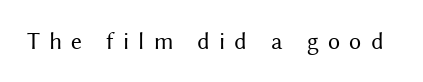
Q: Is the text bold? A: No.
Q: Is the text italic (slanted)? A: No, it is upright.
Q: Is the text underlined? A: No.
Q: Is the spacing between letters normal or unusually wide? A: Unusually wide.
